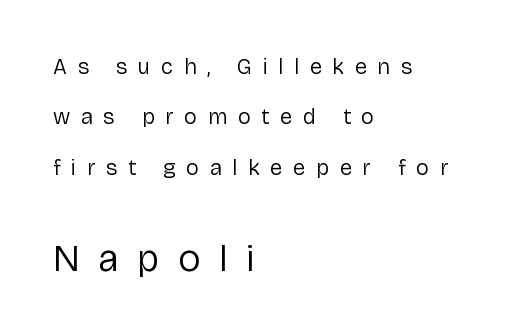
Q: Is the text bold? A: No.
Q: Is the text italic (slanted)? A: No, it is upright.
Q: Is the typeface a serif or a sans-serif typeface? A: Sans-serif.
Q: Is the text underlined? A: No.
Q: How is the paragraph aligned? A: Left-aligned.
Q: Is the spacing between letters normal or unusually wide? A: Unusually wide.
Q: Is the spacing between lines tight, normal or loose? A: Loose.
Q: Which block of text is set in a larger size, the first (top) or the second (bottom)? A: The second (bottom) one.
Q: Width (condensed, normal, or wide)? A: Normal.
Q: Stroke contrast? A: Low.
Q: x-height? A: Medium.
Q: Monospaced? A: No.
